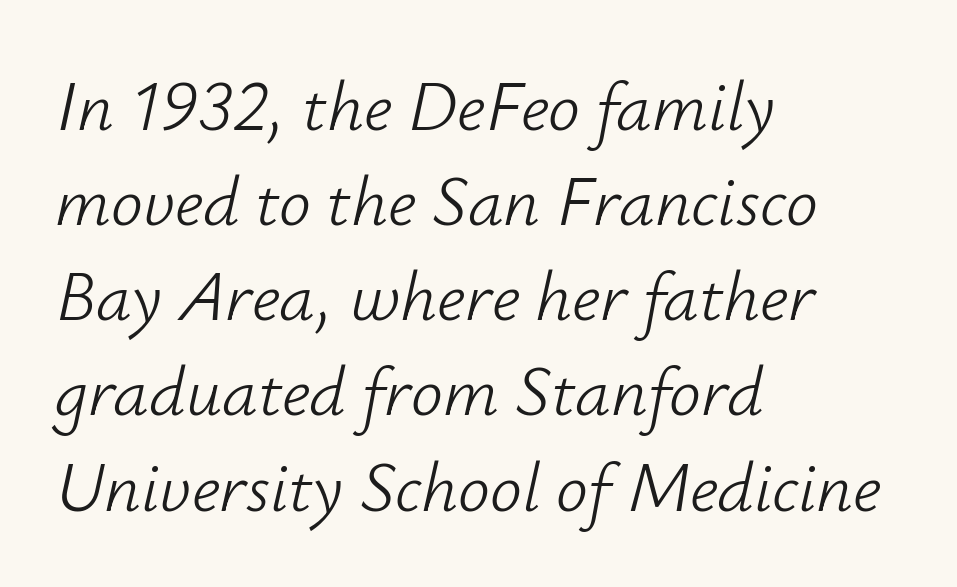
Each new line begins a customary step beneath the previous one. Each letter keeps its own natural width here, so spacing adapts to shape. Each row of text sits above clean, open space. Teacher's note: observe the even left margin — that is flush-left alignment. Glyph-to-glyph distance matches everyday printed text.
